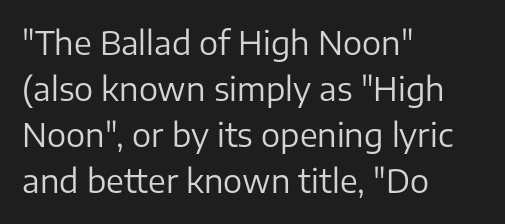
{"serif": "no", "italic": "no", "bold": "no", "weight": "regular", "width": "normal", "stroke_contrast": "low", "x_height": "medium", "monospaced": "no", "underline": "no", "align": "left", "line_spacing": "normal", "line_spacing_ratio": 1.44, "letter_spacing": "normal", "letter_spacing_em": 0.0, "glyph_px": 32}
